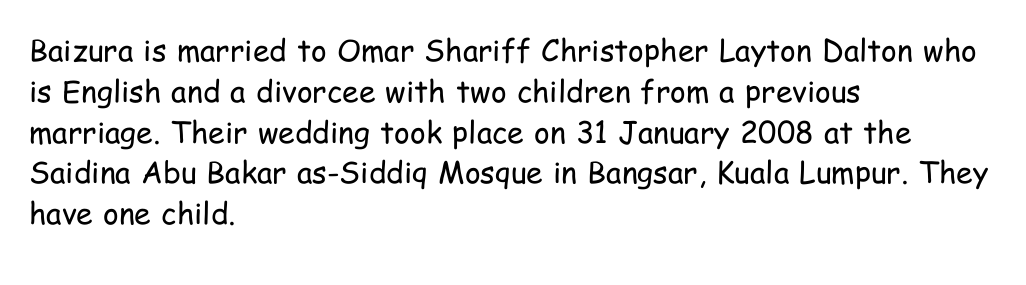
{"serif": "no", "italic": "no", "bold": "no", "weight": "regular", "width": "condensed", "stroke_contrast": "low", "x_height": "medium", "monospaced": "no", "underline": "no", "align": "left", "line_spacing": "normal", "line_spacing_ratio": 1.36, "letter_spacing": "normal", "letter_spacing_em": 0.0, "glyph_px": 30}
